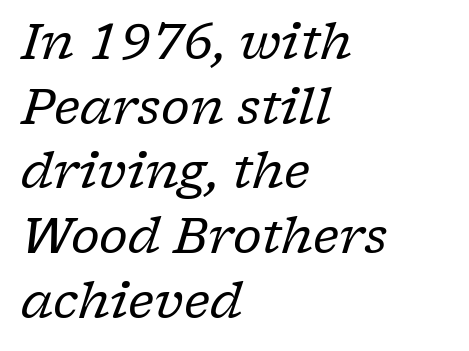
The passage shown is typed in a proportional face where columns would drift. Observe the serifs anchoring each vertical stroke in this sample. You can tell it's italic because the verticals aren't actually vertical. Underlining? Definitely not there. Letters have the restrained weight of plain body copy at most. This sample keeps an unexceptional amount of space between lines.
